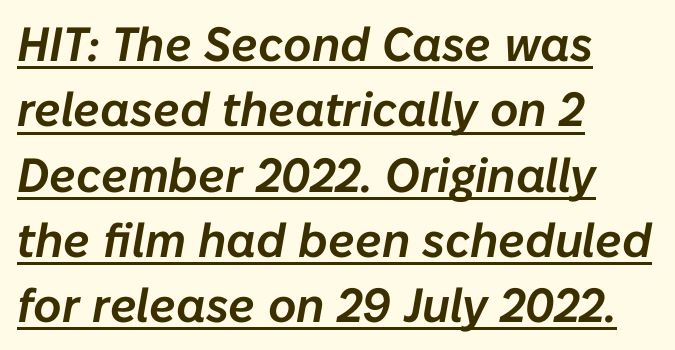
The image shows 48 px text type, italic (leaning right); set left-aligned, normal line spacing (1.36x), normal letter spacing, underlined; low stroke contrast and a medium x-height.
